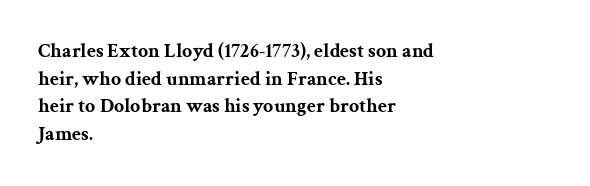
Is the letter spacing exaggerated? No — it looks like the ordinary default. Does the weight exceed regular? Yes, all the way to bold. Layout note: lines flush left. Notice how the stems are strictly vertical — no italics here.
